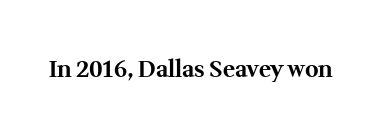
The image shows 23 px bold type, upright; set normal letter spacing, not underlined.
